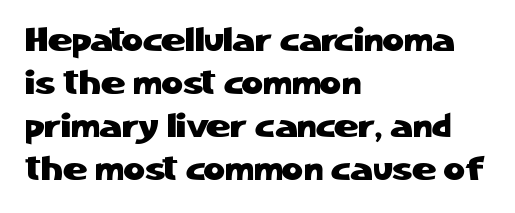
The image shows 33 px sans-serif type, upright; set left-aligned, normal line spacing (1.3x), normal letter spacing, not underlined; low stroke contrast and a medium x-height.
